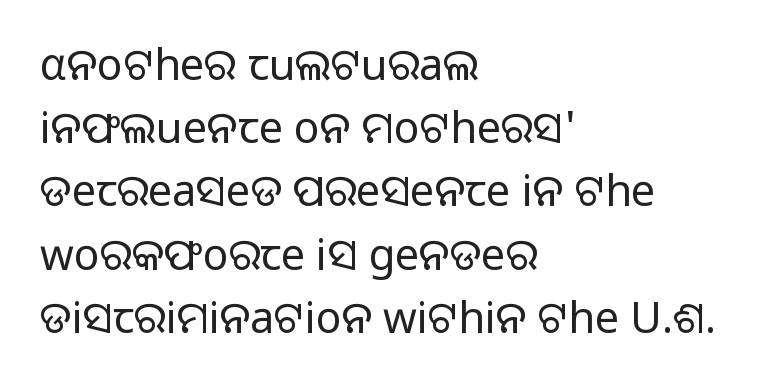
Q: Is the text bold? A: No.
Q: Is the text italic (slanted)? A: No, it is upright.
Q: Is the typeface a serif or a sans-serif typeface? A: Sans-serif.
Q: Is the text underlined? A: No.
Q: How is the paragraph aligned? A: Left-aligned.
Q: Is the spacing between letters normal or unusually wide? A: Normal.
Q: Is the spacing between lines tight, normal or loose? A: Normal.
Q: Width (condensed, normal, or wide)? A: Normal.
Q: Stroke contrast? A: Low.
Q: x-height? A: Medium.
Q: Monospaced? A: No.
